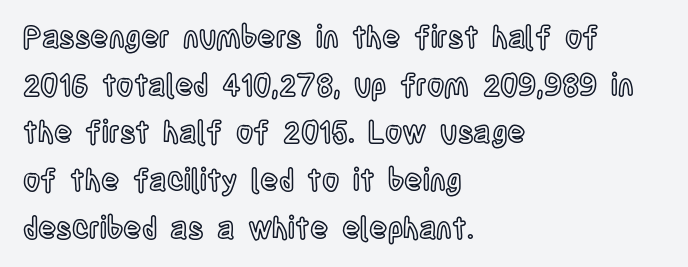
The image shows 30 px condensed type, upright; set left-aligned, normal line spacing (1.59x), normal letter spacing, not underlined; a large x-height.
